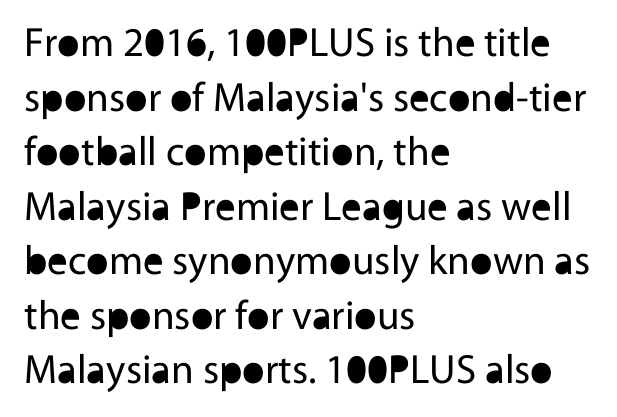
{"serif": "no", "italic": "no", "bold": "no", "weight": "regular", "width": "normal", "x_height": "medium", "monospaced": "no", "underline": "no", "align": "left", "line_spacing": "normal", "line_spacing_ratio": 1.33, "letter_spacing": "normal", "letter_spacing_em": 0.0, "glyph_px": 41}
